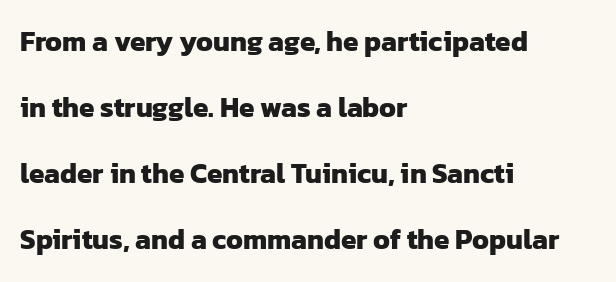
The image shows 28 px heavy sans-serif type; set left-aligned, loose line spacing (2.36x), normal letter spacing, not underlined; low stroke contrast and a medium x-height.
